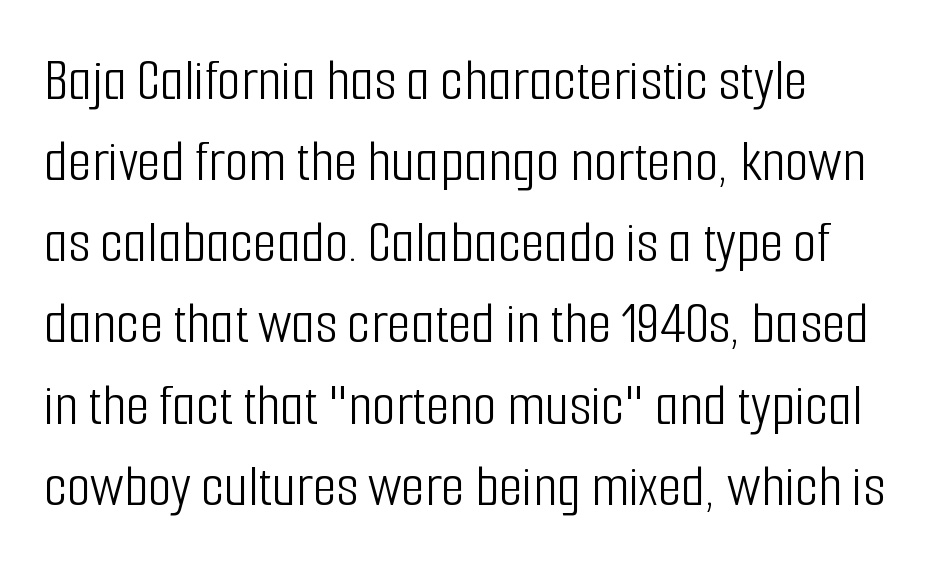
The image shows 61 px light, condensed sans-serif type, upright; set left-aligned, normal line spacing (1.33x), normal letter spacing, not underlined; low stroke contrast and a medium x-height.
